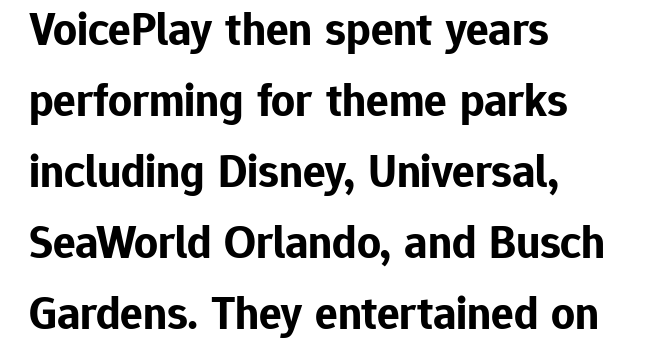
Q: Is the text bold? A: Yes.
Q: Is the text italic (slanted)? A: No, it is upright.
Q: Is the typeface a serif or a sans-serif typeface? A: Sans-serif.
Q: Is the text underlined? A: No.
Q: How is the paragraph aligned? A: Left-aligned.
Q: Is the spacing between letters normal or unusually wide? A: Normal.
Q: Is the spacing between lines tight, normal or loose? A: Normal.
Q: Width (condensed, normal, or wide)? A: Normal.
Q: Stroke contrast? A: Low.
Q: x-height? A: Medium.
Q: Monospaced? A: No.
